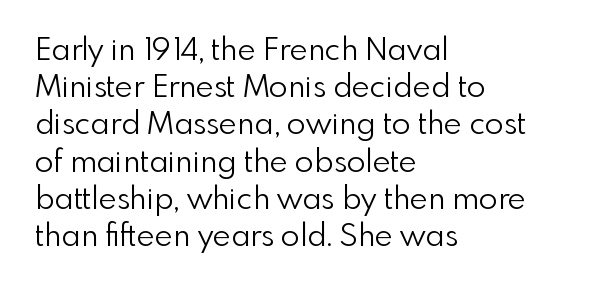
Q: Is the text bold? A: No.
Q: Is the text italic (slanted)? A: No, it is upright.
Q: Is the typeface a serif or a sans-serif typeface? A: Sans-serif.
Q: Is the text underlined? A: No.
Q: How is the paragraph aligned? A: Left-aligned.
Q: Is the spacing between letters normal or unusually wide? A: Normal.
Q: Width (condensed, normal, or wide)? A: Normal.
Q: x-height? A: Small.
Q: Monospaced? A: No.
